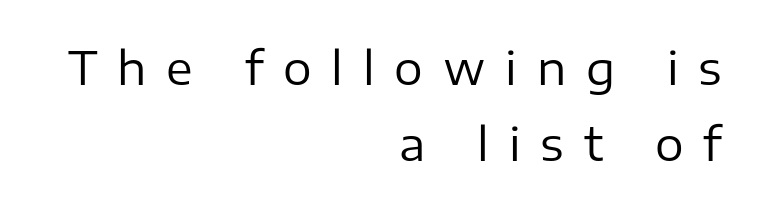
Typographically, this falls in the sans-serif category. Tracking here is generous; glyphs stand well apart from one another. Vertically, the passage feels balanced, rows spaced as you'd expect. Nobody drew a line under any word here. The compositor pushed each line to the right boundary.
